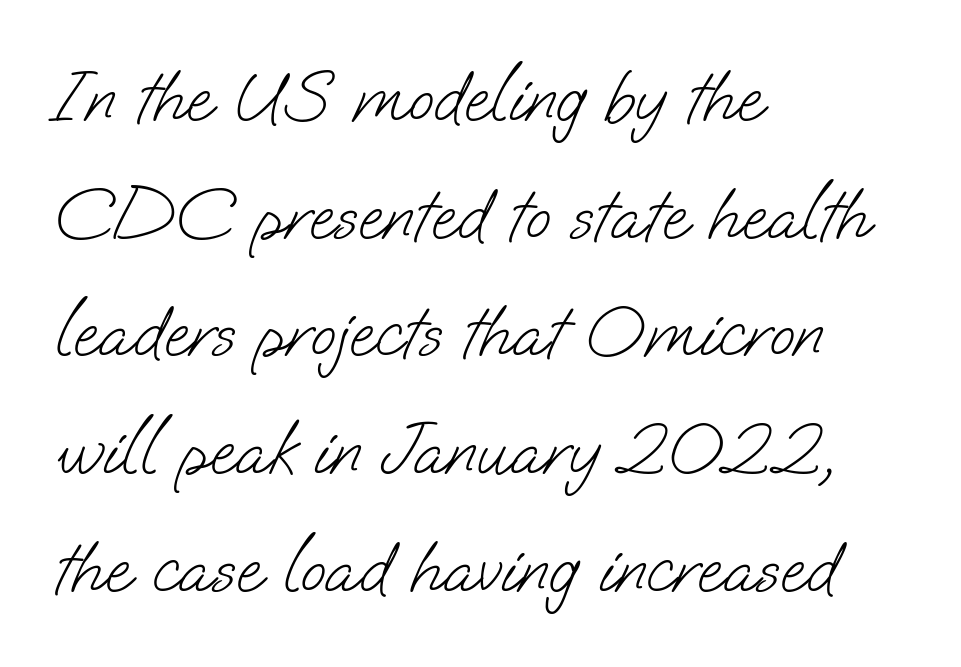
{"serif": "no", "bold": "no", "weight": "light", "width": "normal", "stroke_contrast": "low", "x_height": "small", "monospaced": "no", "underline": "no", "align": "left", "line_spacing": "normal", "line_spacing_ratio": 1.59, "letter_spacing": "normal", "letter_spacing_em": 0.0, "glyph_px": 74}
